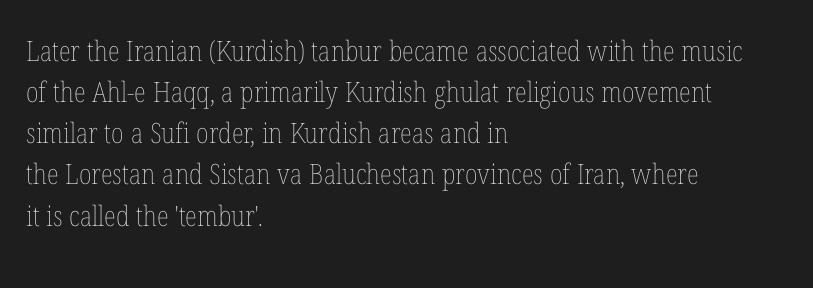
Q: Is the text bold? A: No.
Q: Is the text italic (slanted)? A: No, it is upright.
Q: Is the text underlined? A: No.
Q: How is the paragraph aligned? A: Left-aligned.
Q: Is the spacing between letters normal or unusually wide? A: Normal.
Q: Is the spacing between lines tight, normal or loose? A: Normal.
Q: Width (condensed, normal, or wide)? A: Condensed.
Q: Stroke contrast? A: Low.
Q: x-height? A: Medium.
Q: Monospaced? A: No.
